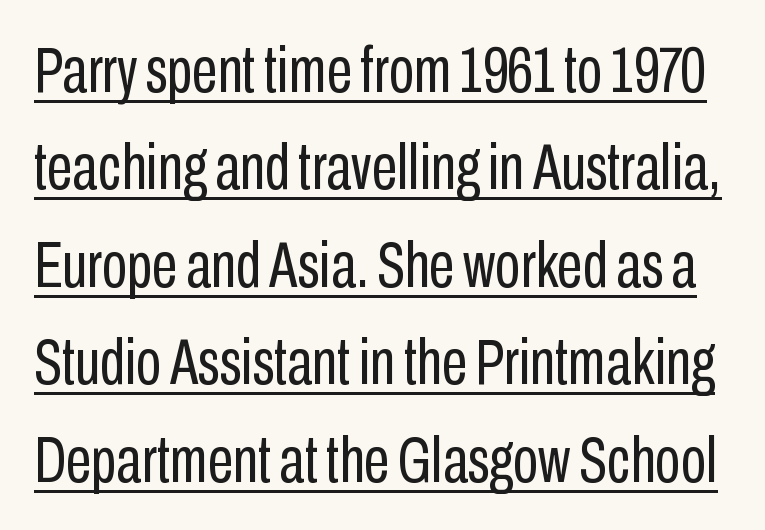
Compared with typical paragraphs, the rows here are spaced about the same. This is not heavy type; no bold has been used. Students, note that the glyphs here touch the page at normal intervals. Proportional: the letters do not fall into vertical columns. Check the space under the baseline: a stroke is drawn there. Each letter's strokes conclude bluntly, with no projecting serifs.
